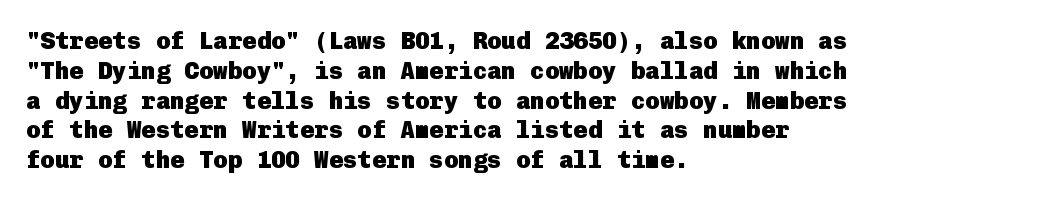
Every character sits straight up, as roman type does. This rendering uses left alignment, leaving the right contour irregular. Letters rest on an invisible, unmarked baseline. The passage shown has conventional tracking throughout. Pretty heavy lettering here — definitely bold.
